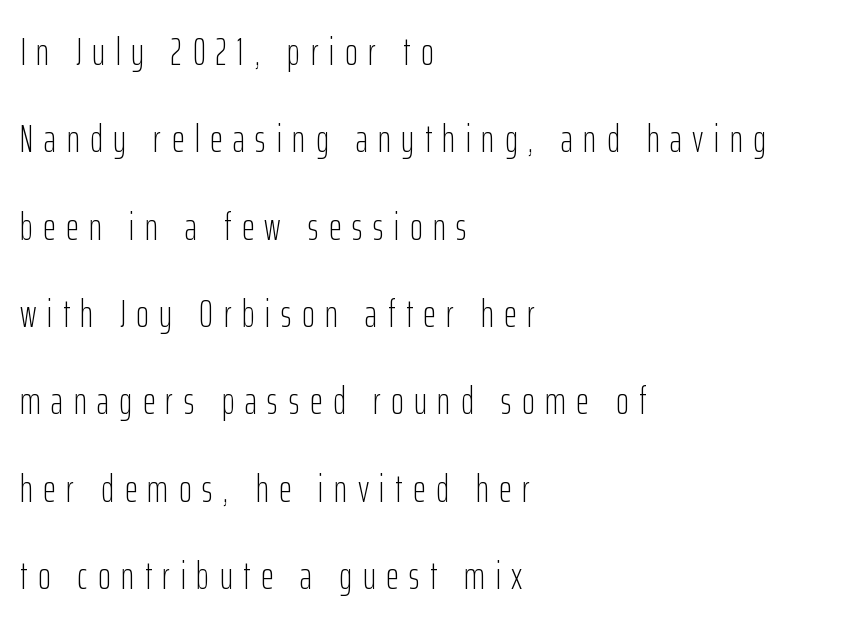
{"serif": "no", "italic": "no", "bold": "no", "weight": "light", "width": "condensed", "stroke_contrast": "low", "x_height": "medium", "monospaced": "no", "underline": "no", "align": "left", "line_spacing": "loose", "line_spacing_ratio": 2.24, "letter_spacing": "wide", "letter_spacing_em": 0.27, "glyph_px": 39}
